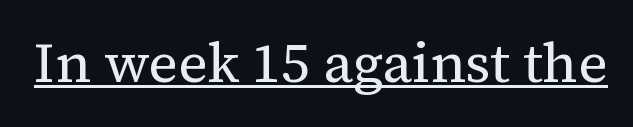
The glyphs are accompanied by a horizontal stroke just below them. The type family on display is of the serif kind. Posture: straight, roman, zero tilt. Heft: none added — not bold. Honestly, the letter spacing is just normal — you wouldn't notice it. Looks like regular typesetting: each glyph gets only the width it needs.
